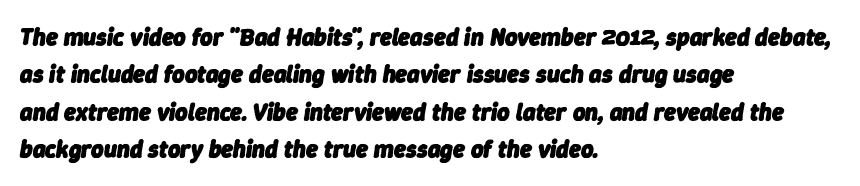
The image shows 24 px bold type, italic (leaning right); set left-aligned, normal line spacing (1.56x), normal letter spacing, not underlined.
